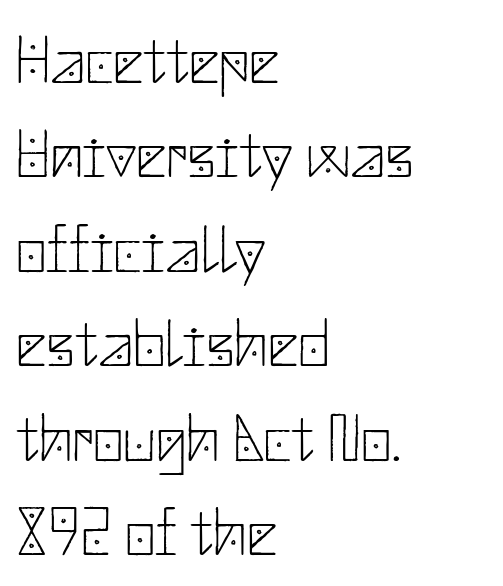
The image shows 67 px thin sans-serif type, upright; set left-aligned, normal line spacing (1.41x), normal letter spacing, not underlined; low stroke contrast and a small x-height.
